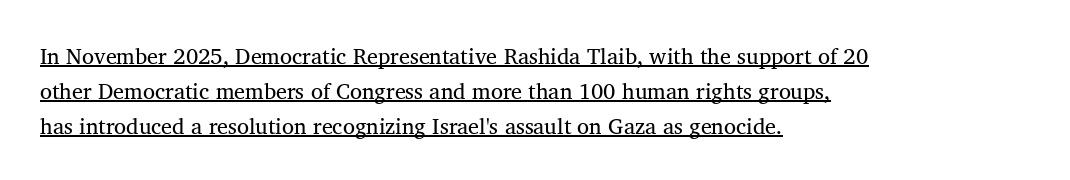
The image shows 22 px text type; set left-aligned, normal line spacing (1.59x), normal letter spacing, underlined.
